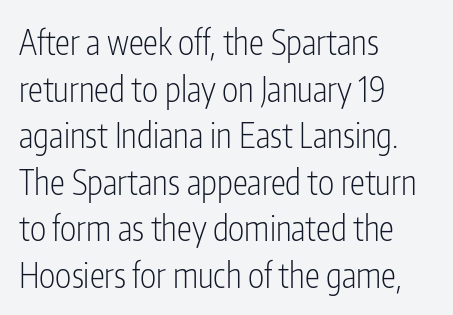
{"serif": "no", "italic": "no", "bold": "no", "weight": "light", "width": "condensed", "stroke_contrast": "low", "x_height": "medium", "monospaced": "no", "underline": "no", "align": "left", "line_spacing": "normal", "line_spacing_ratio": 1.37, "letter_spacing": "normal", "letter_spacing_em": 0.0, "glyph_px": 34}
